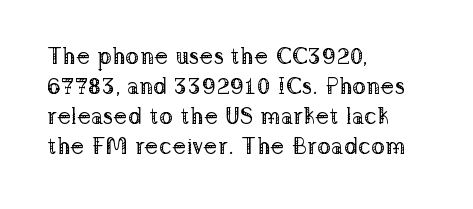
Teacher's note: observe the even left margin — that is flush-left alignment. Does extra space separate the letters? No, they use regular spacing. In terms of posture, this sample is upright. The glyphs are unaccompanied by any horizontal stroke below them. The lines sit at an ordinary, default distance from one another.
